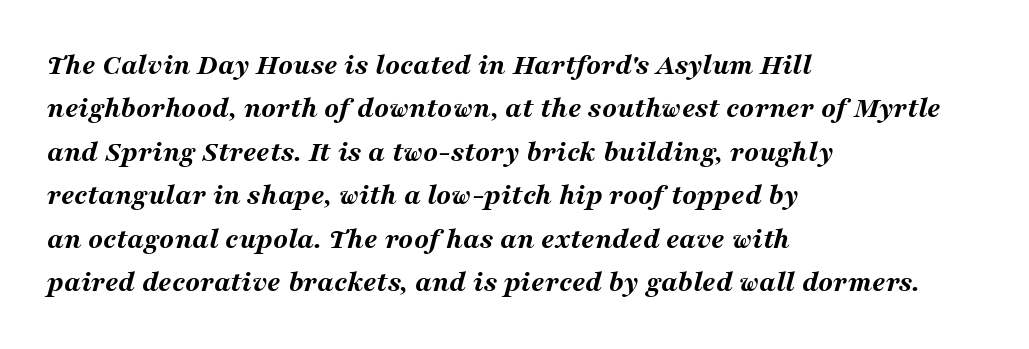
The rendering uses a bold face; every stroke is thick and dark. Looks like regular typesetting: each glyph gets only the width it needs. You can tell it's italic because the verticals aren't actually vertical. Layout note: lines flush left. A bare baseline throughout the passage.
